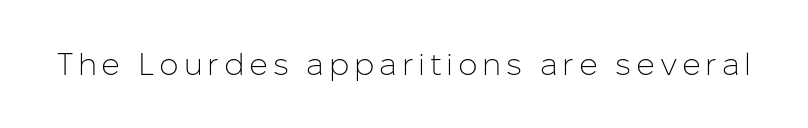
Q: Is the text bold? A: No.
Q: Is the text italic (slanted)? A: No, it is upright.
Q: Is the typeface a serif or a sans-serif typeface? A: Sans-serif.
Q: Is the text underlined? A: No.
Q: Width (condensed, normal, or wide)? A: Normal.
Q: Stroke contrast? A: Low.
Q: x-height? A: Medium.
Q: Monospaced? A: No.
